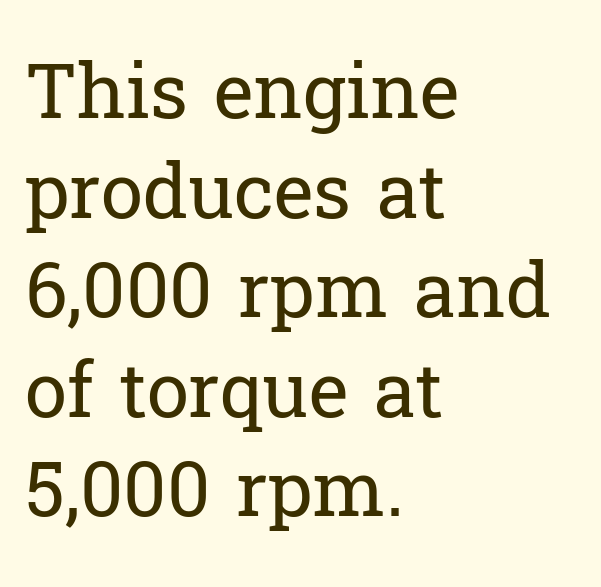
The image shows 76 px regular-weight serif type, upright; set left-aligned, normal line spacing (1.31x), normal letter spacing, not underlined; low stroke contrast and a medium x-height.
